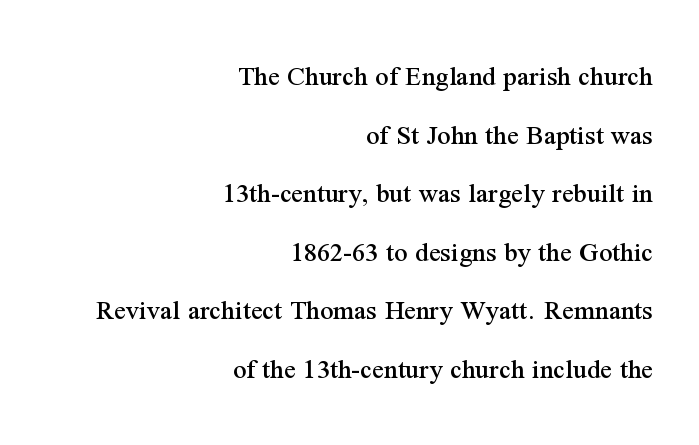
{"serif": "yes", "italic": "no", "width": "normal", "stroke_contrast": "medium", "x_height": "medium", "monospaced": "no", "underline": "no", "align": "right", "line_spacing": "loose", "line_spacing_ratio": 2.02, "letter_spacing": "normal", "letter_spacing_em": 0.0, "glyph_px": 29}
